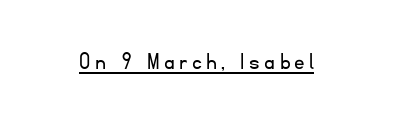
Notice how a bar underscores the lettering throughout. This is not heavy type; no bold has been used. The font's upright variant was chosen for this text.
